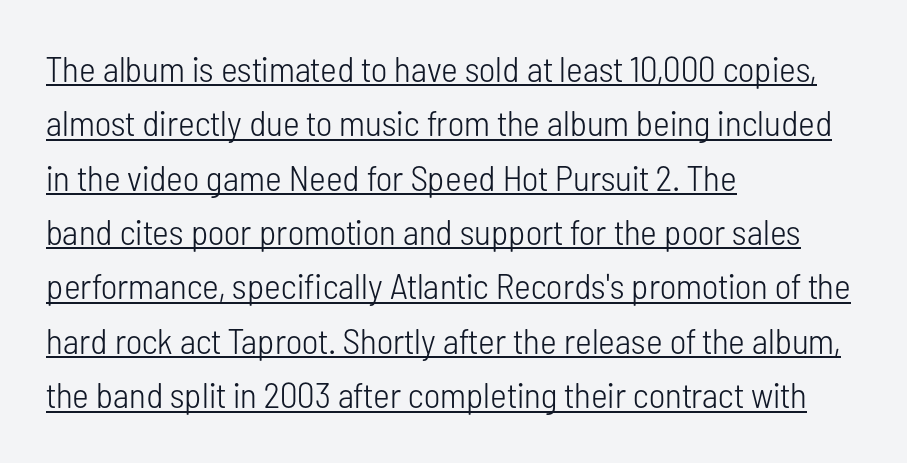
The image shows 36 px light, condensed sans-serif type, upright; set left-aligned, normal line spacing (1.51x), normal letter spacing, underlined; low stroke contrast and a medium x-height.
